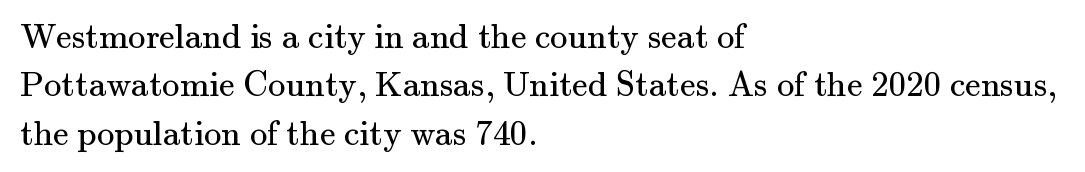
Q: Is the text bold? A: No.
Q: Is the text italic (slanted)? A: No, it is upright.
Q: Is the typeface a serif or a sans-serif typeface? A: Serif.
Q: Is the text underlined? A: No.
Q: How is the paragraph aligned? A: Left-aligned.
Q: Is the spacing between letters normal or unusually wide? A: Normal.
Q: Is the spacing between lines tight, normal or loose? A: Normal.
Q: Width (condensed, normal, or wide)? A: Normal.
Q: Stroke contrast? A: Medium.
Q: x-height? A: Small.
Q: Monospaced? A: No.
